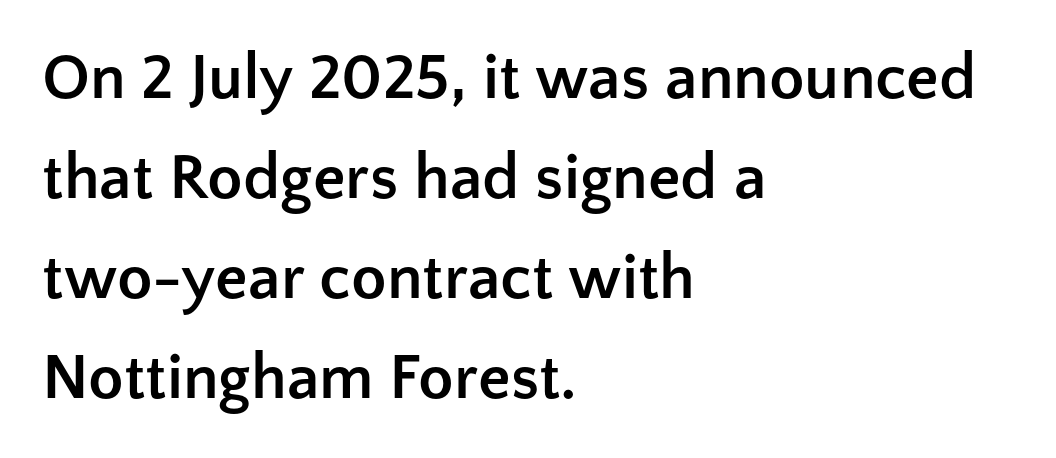
{"serif": "no", "italic": "no", "bold": "yes", "weight": "semibold", "width": "normal", "stroke_contrast": "low", "x_height": "medium", "monospaced": "no", "underline": "no", "align": "left", "line_spacing": "normal", "line_spacing_ratio": 1.54, "letter_spacing": "normal", "letter_spacing_em": 0.0, "glyph_px": 65}
